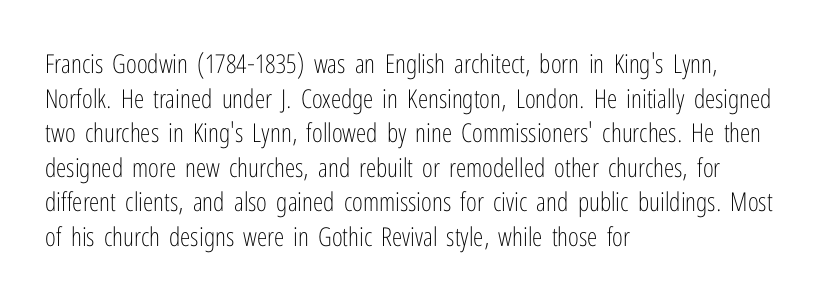
No chunkiness to these letters — they're not bold. A classic flush-left, rag-right setting is used for this passage. One glance says typical: line gaps are just what's usual. The letters sit at their default tracking, neither squeezed nor spread.
